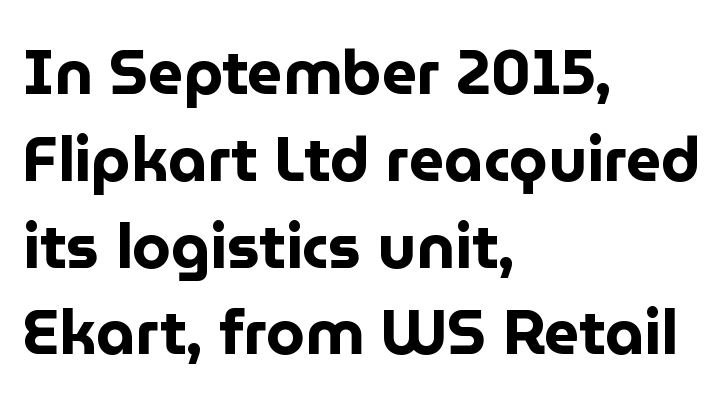
{"serif": "no", "italic": "no", "bold": "yes", "weight": "bold", "width": "normal", "stroke_contrast": "low", "x_height": "medium", "monospaced": "no", "underline": "no", "align": "left", "line_spacing": "normal", "line_spacing_ratio": 1.4, "letter_spacing": "normal", "letter_spacing_em": 0.0, "glyph_px": 62}
